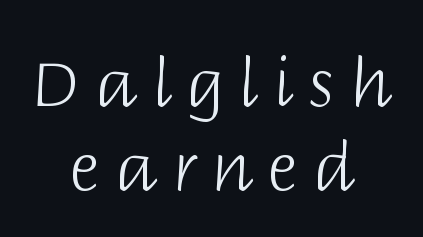
Q: Is the text bold? A: No.
Q: Is the text italic (slanted)? A: No, it is upright.
Q: Is the typeface a serif or a sans-serif typeface? A: Sans-serif.
Q: Is the text underlined? A: No.
Q: How is the paragraph aligned? A: Centered.
Q: Is the spacing between letters normal or unusually wide? A: Unusually wide.
Q: Is the spacing between lines tight, normal or loose? A: Normal.
Q: Width (condensed, normal, or wide)? A: Normal.
Q: Stroke contrast? A: Low.
Q: x-height? A: Large.
Q: Monospaced? A: No.
